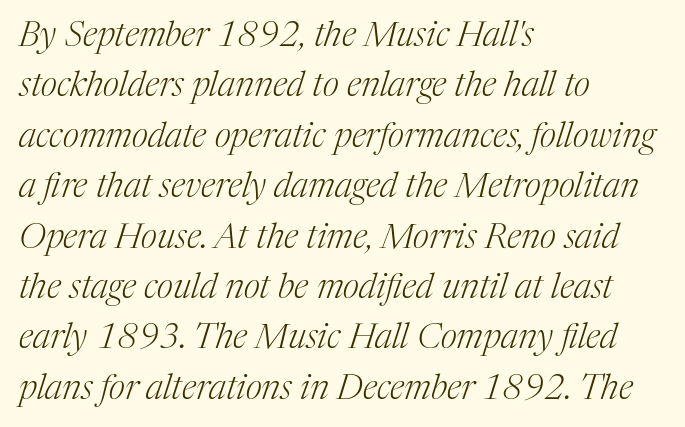
Q: Is the text bold? A: No.
Q: Is the text italic (slanted)? A: Yes, it leans right by about 17 degrees.
Q: Is the typeface a serif or a sans-serif typeface? A: Serif.
Q: Is the text underlined? A: No.
Q: How is the paragraph aligned? A: Left-aligned.
Q: Is the spacing between letters normal or unusually wide? A: Normal.
Q: Is the spacing between lines tight, normal or loose? A: Normal.
Q: Width (condensed, normal, or wide)? A: Normal.
Q: Stroke contrast? A: Medium.
Q: x-height? A: Medium.
Q: Monospaced? A: No.
